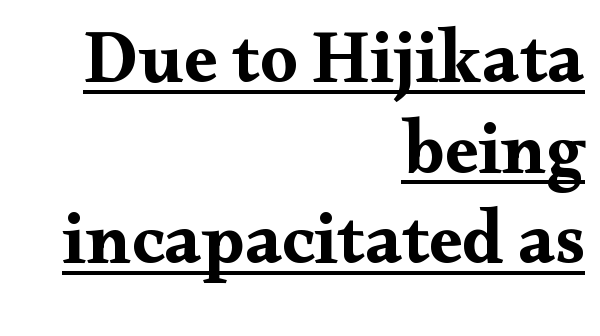
Every character sits straight up, as roman type does. The typesetter chose a ragged-left arrangement here. Note: serifs present on the glyphs. Beneath each row of characters lies a ruled line.
